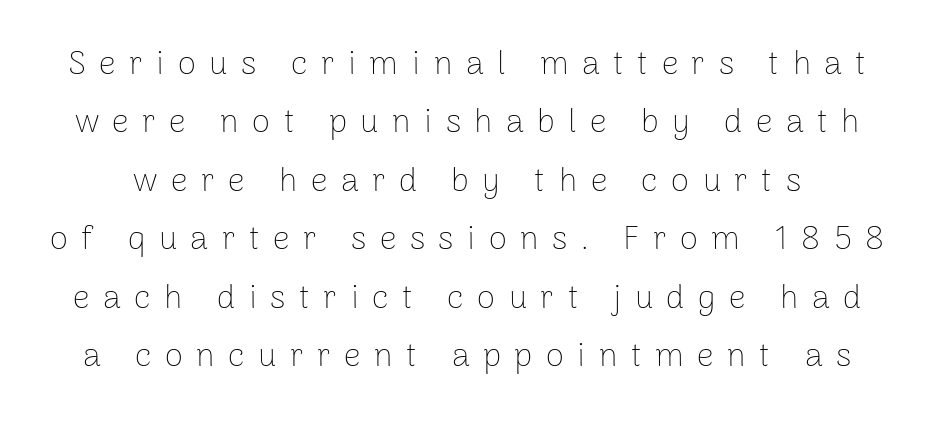
{"serif": "no", "italic": "no", "bold": "no", "weight": "thin", "width": "normal", "stroke_contrast": "low", "x_height": "medium", "monospaced": "no", "underline": "no", "line_spacing_ratio": 1.77, "letter_spacing": "wide", "letter_spacing_em": 0.41, "glyph_px": 33}
